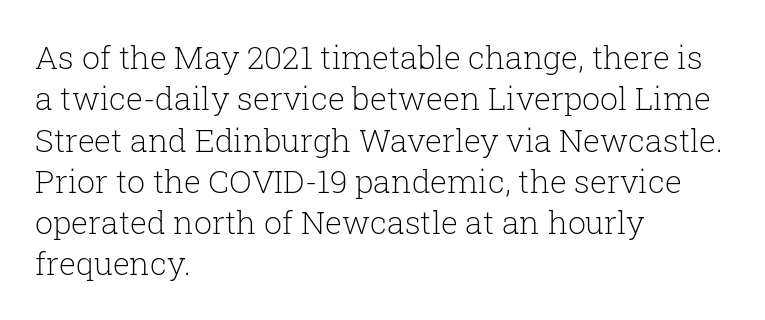
{"serif": "yes", "italic": "no", "bold": "no", "weight": "light", "width": "normal", "stroke_contrast": "low", "x_height": "medium", "monospaced": "no", "underline": "no", "align": "left", "line_spacing": "normal", "line_spacing_ratio": 1.29, "letter_spacing": "normal", "letter_spacing_em": 0.0, "glyph_px": 32}
